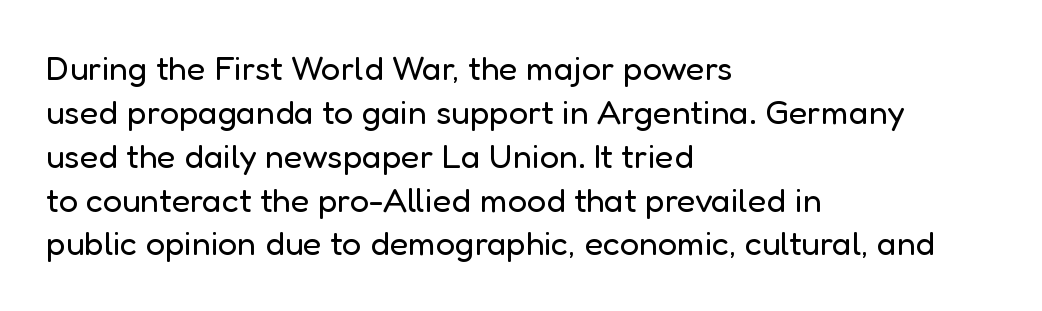
This rendering employs a face without finishing strokes, i.e., a sans-serif. Characters remain perfectly vertical along every line. Notice how the passage keeps a crisp vertical edge on the left only. Varying glyph widths throughout — classic text-font behaviour.
